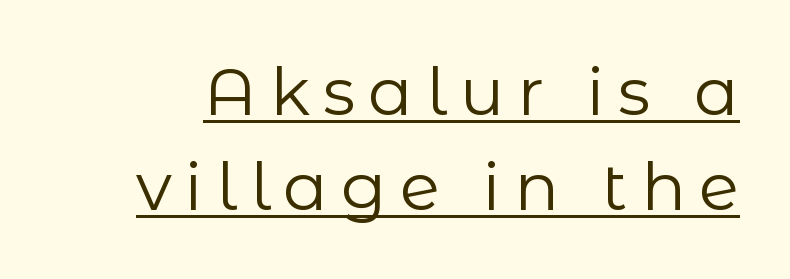
{"serif": "no", "italic": "no", "bold": "no", "weight": "regular", "width": "normal", "stroke_contrast": "low", "x_height": "medium", "monospaced": "no", "underline": "yes", "line_spacing": "normal", "line_spacing_ratio": 1.44, "letter_spacing": "wide", "letter_spacing_em": 0.2, "glyph_px": 66}
